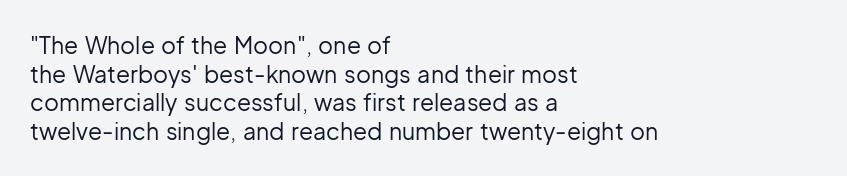
Beneath every word, the page is bare. On a weight scale, this lands at 450 or below. Look at the tracking — it's just the regular setting, nothing added. The typesetter chose a ragged-right arrangement here. Upright lettering throughout.
